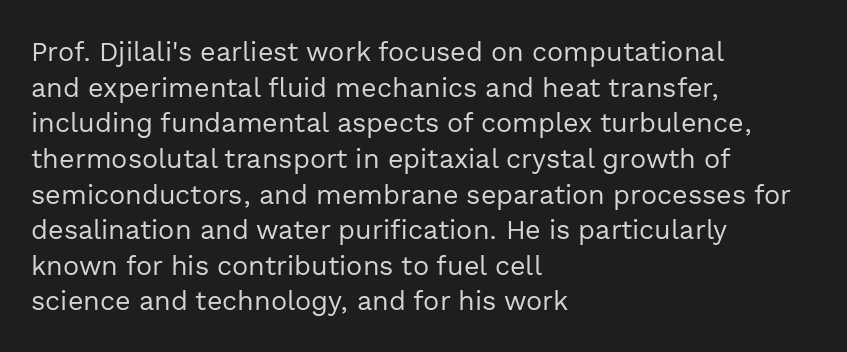
Q: Is the text bold? A: No.
Q: Is the text italic (slanted)? A: No, it is upright.
Q: Is the text underlined? A: No.
Q: How is the paragraph aligned? A: Left-aligned.
Q: Is the spacing between letters normal or unusually wide? A: Normal.
Q: Is the spacing between lines tight, normal or loose? A: Normal.
